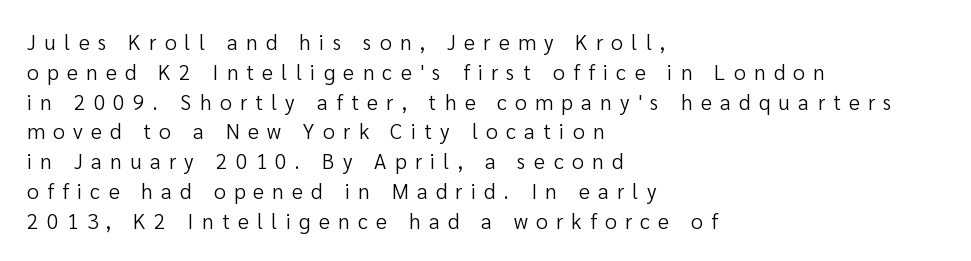
Q: Is the text bold? A: No.
Q: Is the text italic (slanted)? A: No, it is upright.
Q: Is the text underlined? A: No.
Q: How is the paragraph aligned? A: Left-aligned.
Q: Is the spacing between letters normal or unusually wide? A: Unusually wide.
Q: Is the spacing between lines tight, normal or loose? A: Normal.
